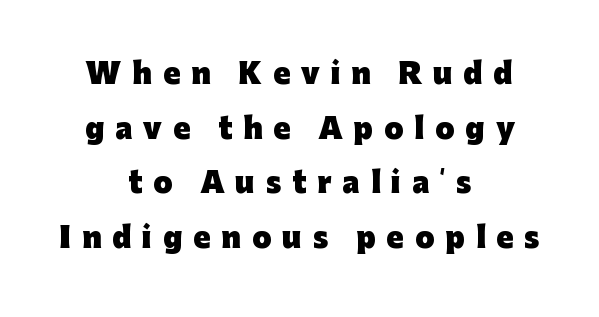
Q: Is the text bold? A: Yes.
Q: Is the text italic (slanted)? A: No, it is upright.
Q: Is the typeface a serif or a sans-serif typeface? A: Sans-serif.
Q: Is the text underlined? A: No.
Q: How is the paragraph aligned? A: Centered.
Q: Is the spacing between letters normal or unusually wide? A: Unusually wide.
Q: Is the spacing between lines tight, normal or loose? A: Loose.
Q: Width (condensed, normal, or wide)? A: Normal.
Q: Stroke contrast? A: Low.
Q: x-height? A: Medium.
Q: Monospaced? A: No.
